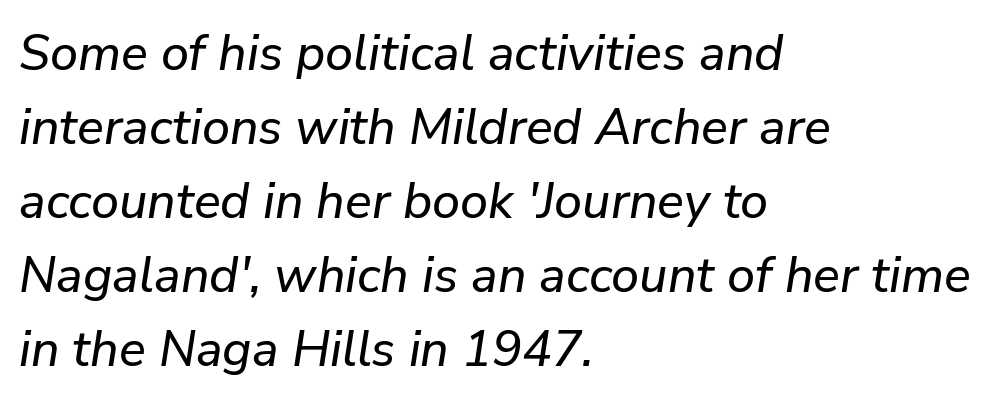
The image shows 50 px text type, italic (leaning right); set left-aligned, normal line spacing (1.48x), normal letter spacing, not underlined; low stroke contrast and a medium x-height.
